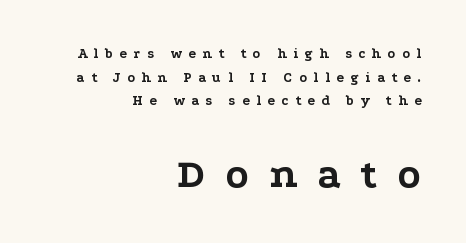
The passage shown is typed in a proportional face where columns would drift. Here the glyphs are tracked loosely, breaking word shapes into spaced letters. The typesetting leans heavy: a genuine bold. You can tell it's not italic because the verticals are truly vertical. Typeset ragged left — the right edge is the straight one.
